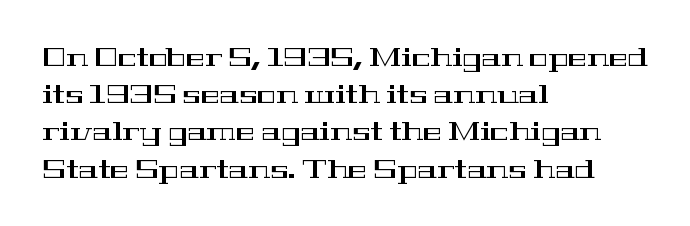
{"italic": "no", "underline": "no", "align": "left", "line_spacing": "normal", "line_spacing_ratio": 1.49, "letter_spacing": "normal", "letter_spacing_em": 0.0, "glyph_px": 25}
